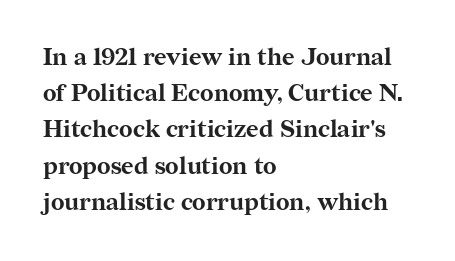
The vertical gap from one line to the next is medium. In terms of posture, this sample is upright. Look at the stroke-to-counter ratio: heavy, a bold. Clear beneath every line of the passage. Casual observation: everything's shoved over to the left. You could call the tracking neutral — neither tight nor loose.
